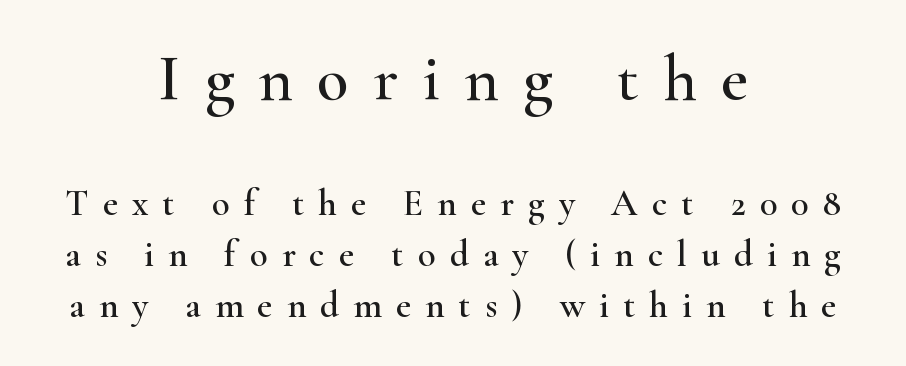
Serifs: yes, visible at the terminals of the letterforms. Is the lower block the larger one? No — the upper block carries the bigger type. Ascenders rise straight up at ninety degrees. Notice how descenders clear the ascenders below comfortably — that's standard leading. The letters advance in unequal steps, a hallmark of proportional type. The paragraph shown floats in the horizontal middle.
